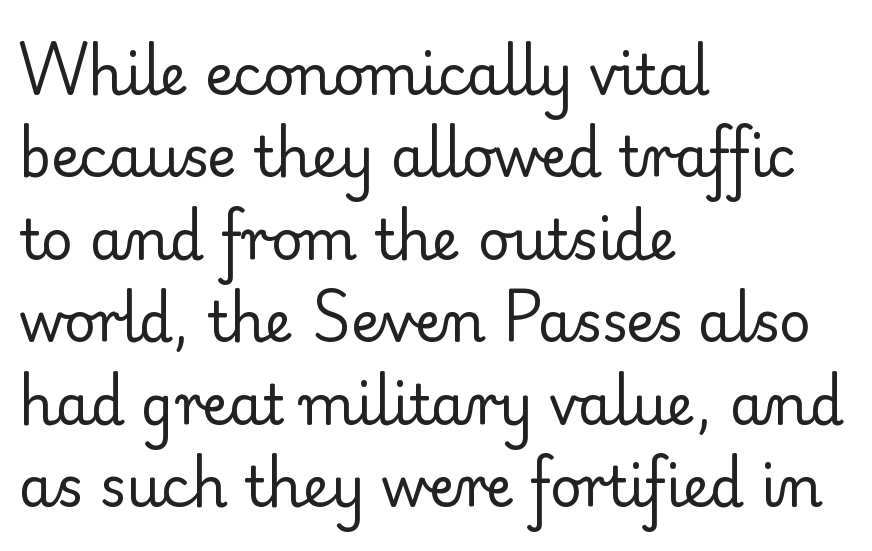
The image shows 55 px regular-weight serif type, upright; set left-aligned, normal line spacing (1.5x), normal letter spacing, not underlined; low stroke contrast and a small x-height.
